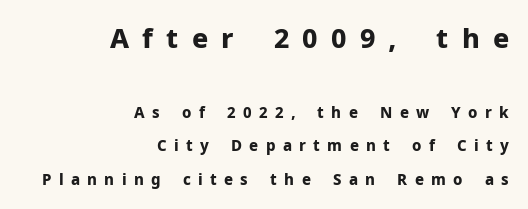
The image shows 27 px bold type, upright; set right-aligned, loose line spacing (2.23x), unusually wide letter spacing (+0.49 em), not underlined; the first (top) block is 1.8x larger.
